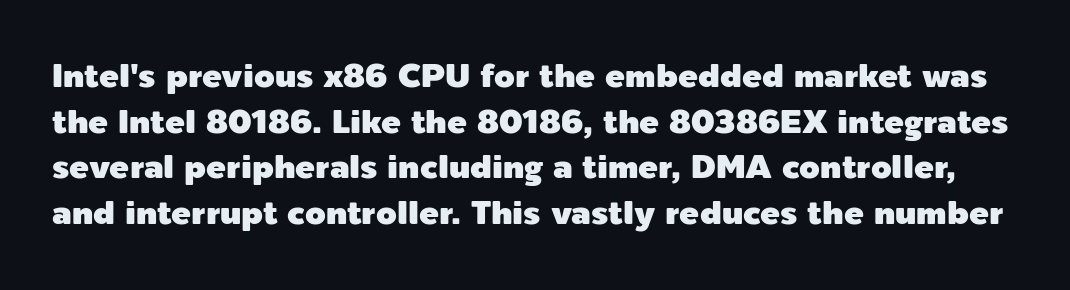
The lettering holds an erect, upright posture throughout. Does extra space separate the letters? No, they use regular spacing. A typesetter would label this face a sans. Proportional: the letters do not fall into vertical columns. This rendering features lettering with no underline. Is there much room between lines? A standard amount, neither cramped nor airy.
